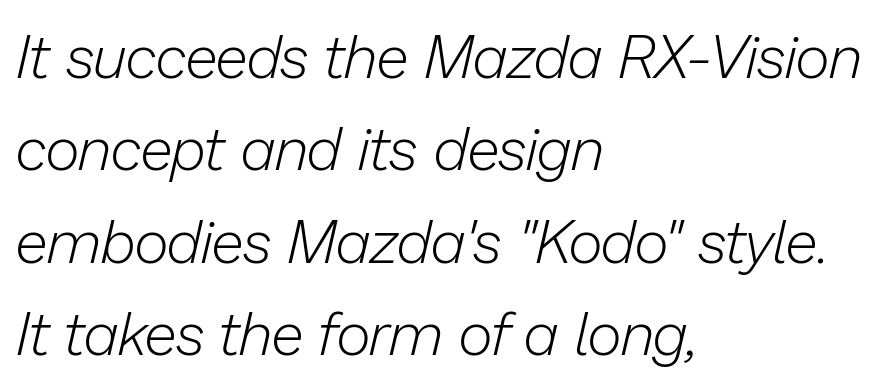
These lines are rendered in a variable-pitch font. Is the letter spacing exaggerated? No — it looks like the ordinary default. Horizontally, the lines are justified to the leading edge only. No word sits above an underline. These lines were composed using italics.
